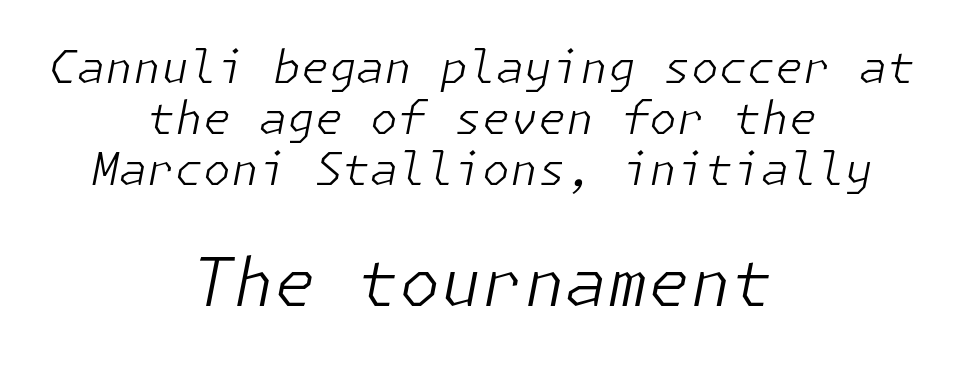
{"italic": "yes", "lean": "right", "slant_degrees": 11, "bold": "no", "weight": "light", "width": "normal", "stroke_contrast": "low", "x_height": "medium", "underline": "no", "align": "center", "line_spacing": "tight", "line_spacing_ratio": 1.13, "letter_spacing": "normal", "letter_spacing_em": 0.0, "larger_block": "second", "size_ratio": 1.49, "glyph_px": 67}
